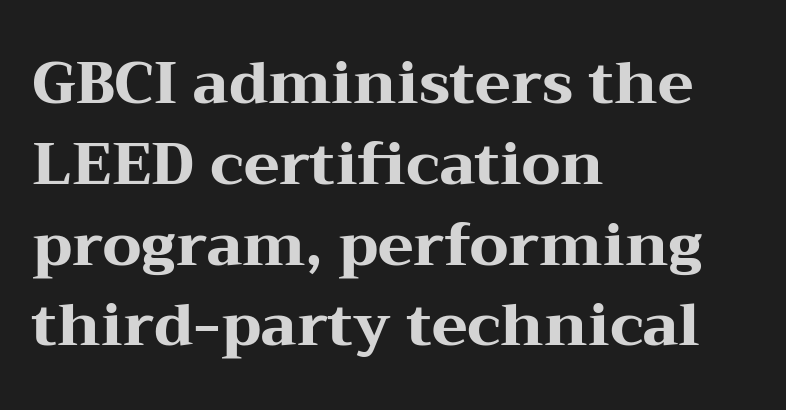
Stroke thickness is high; the sample reads as a true bold. This is the regular roman posture of the typeface. Honestly, the letter spacing is just normal — you wouldn't notice it. Varying glyph widths throughout — classic text-font behaviour. The text was rendered using a seriffed face with decorative stroke endings.
